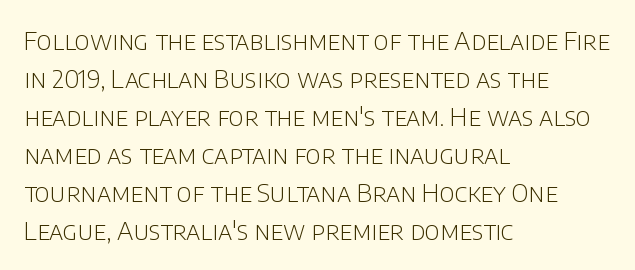
{"italic": "no", "bold": "no", "underline": "no", "align": "left", "line_spacing": "normal", "line_spacing_ratio": 1.52, "letter_spacing": "normal", "letter_spacing_em": 0.0, "glyph_px": 25}
